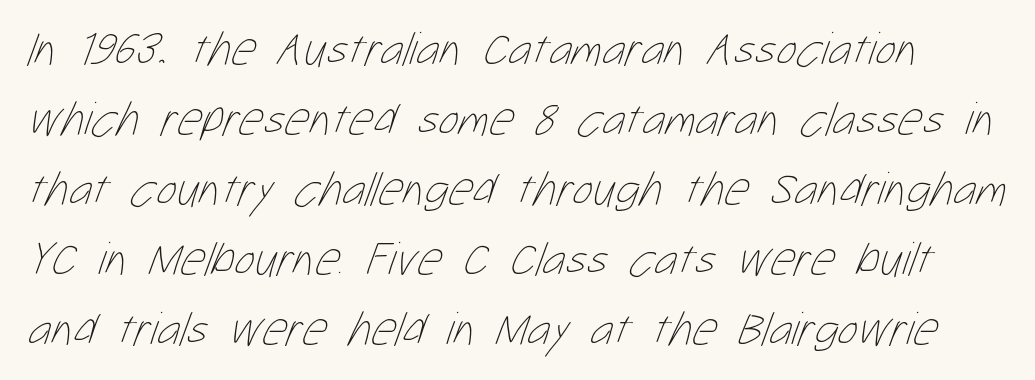
Q: Is the text bold? A: No.
Q: Is the text underlined? A: No.
Q: Is the spacing between letters normal or unusually wide? A: Normal.
Q: Is the spacing between lines tight, normal or loose? A: Normal.
Q: Width (condensed, normal, or wide)? A: Condensed.
Q: Stroke contrast? A: Low.
Q: x-height? A: Medium.
Q: Monospaced? A: No.
